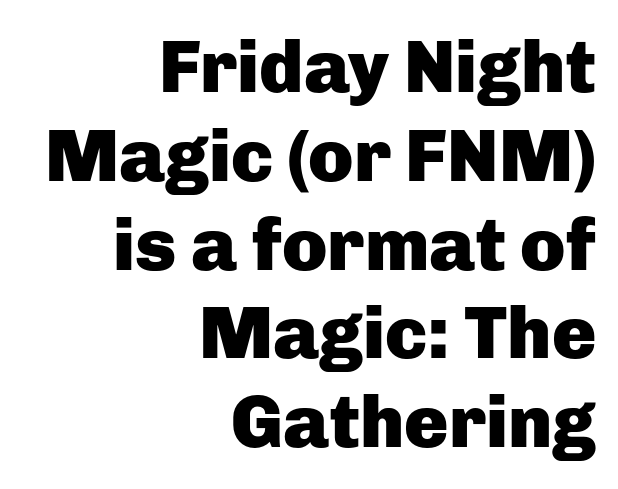
{"serif": "no", "italic": "no", "bold": "yes", "weight": "heavy", "width": "normal", "stroke_contrast": "low", "x_height": "medium", "monospaced": "no", "underline": "no", "align": "right", "line_spacing_ratio": 1.2, "letter_spacing": "normal", "letter_spacing_em": 0.0, "glyph_px": 74}
